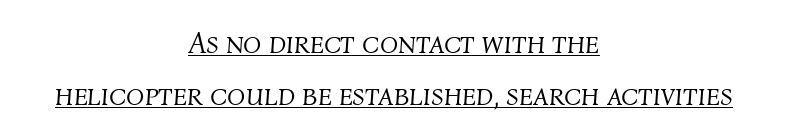
Think standard paragraph weight, or any step lighter than that. Visually the block forms a symmetrical silhouette, jagged on both flanks. The text carries the slant typical of an italic or oblique font. The letters advance in unequal steps, a hallmark of proportional type.
